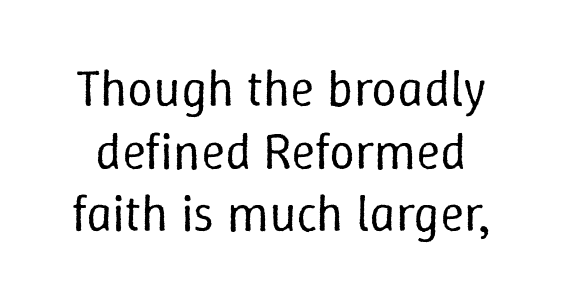
Q: Is the text bold? A: No.
Q: Is the text italic (slanted)? A: No, it is upright.
Q: Is the text underlined? A: No.
Q: Is the spacing between letters normal or unusually wide? A: Normal.
Q: Width (condensed, normal, or wide)? A: Normal.
Q: Stroke contrast? A: Low.
Q: x-height? A: Medium.
Q: Monospaced? A: No.
